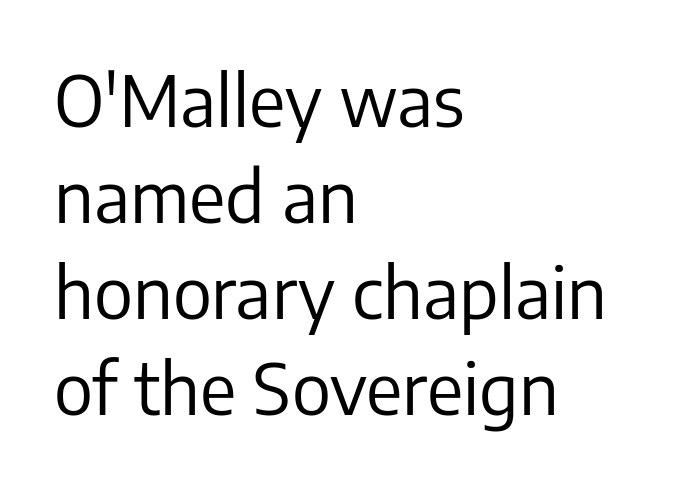
Q: Is the text bold? A: No.
Q: Is the text italic (slanted)? A: No, it is upright.
Q: Is the typeface a serif or a sans-serif typeface? A: Sans-serif.
Q: Is the text underlined? A: No.
Q: How is the paragraph aligned? A: Left-aligned.
Q: Is the spacing between letters normal or unusually wide? A: Normal.
Q: Is the spacing between lines tight, normal or loose? A: Normal.
Q: Width (condensed, normal, or wide)? A: Normal.
Q: Stroke contrast? A: Low.
Q: x-height? A: Medium.
Q: Monospaced? A: No.
